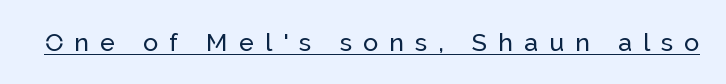
The image shows 25 px text type, upright; set unusually wide letter spacing (+0.44 em), underlined.
